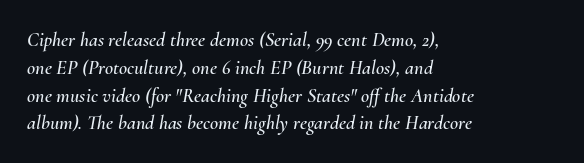
{"italic": "yes", "lean": "right", "slant_degrees": 10, "underline": "no", "align": "left", "line_spacing": "normal", "line_spacing_ratio": 1.39, "letter_spacing": "normal", "letter_spacing_em": 0.0, "glyph_px": 20}
